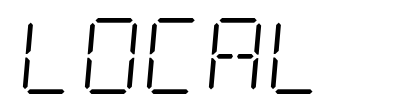
Q: Is the text bold? A: No.
Q: Is the text italic (slanted)? A: Yes, it leans right by about 5 degrees.
Q: Is the typeface a serif or a sans-serif typeface? A: Serif.
Q: Is the text underlined? A: No.
Q: Is the spacing between letters normal or unusually wide? A: Normal.
Q: Width (condensed, normal, or wide)? A: Condensed.
Q: Stroke contrast? A: Low.
Q: x-height? A: Large.
